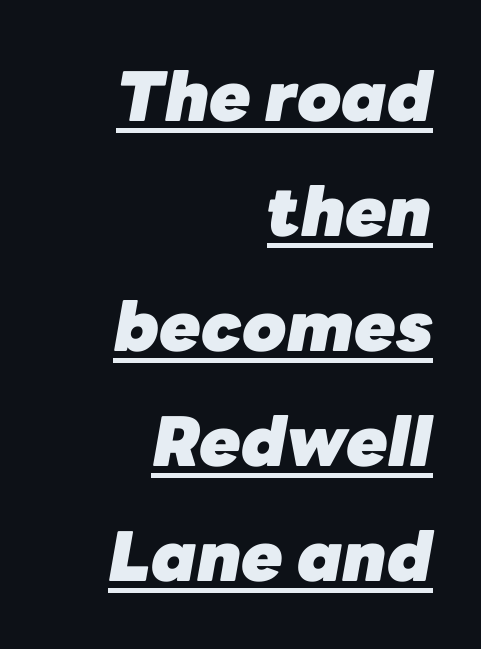
The image shows 68 px heavy type, italic (leaning right); set right-aligned, normal line spacing (1.69x), normal letter spacing, underlined; low stroke contrast and a medium x-height.
